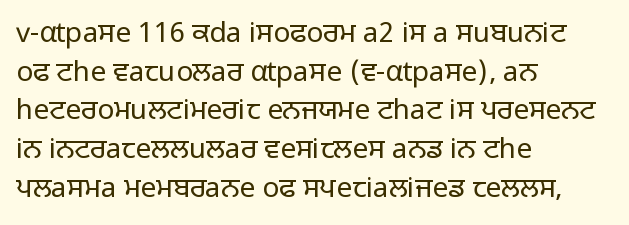
Q: Is the text bold? A: No.
Q: Is the text italic (slanted)? A: No, it is upright.
Q: Is the typeface a serif or a sans-serif typeface? A: Sans-serif.
Q: Is the text underlined? A: No.
Q: How is the paragraph aligned? A: Left-aligned.
Q: Is the spacing between letters normal or unusually wide? A: Normal.
Q: Is the spacing between lines tight, normal or loose? A: Normal.
Q: Width (condensed, normal, or wide)? A: Normal.
Q: Stroke contrast? A: Low.
Q: x-height? A: Medium.
Q: Monospaced? A: No.
